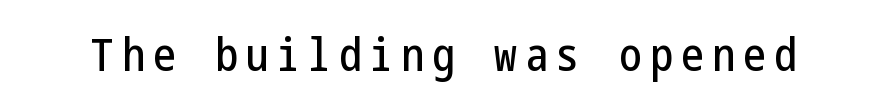
Q: Is the text italic (slanted)? A: No, it is upright.
Q: Is the typeface a serif or a sans-serif typeface? A: Sans-serif.
Q: Is the text underlined? A: No.
Q: Width (condensed, normal, or wide)? A: Condensed.
Q: Stroke contrast? A: Low.
Q: x-height? A: Medium.
